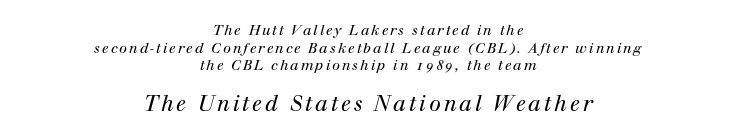
Q: Is the text bold? A: No.
Q: Is the text italic (slanted)? A: Yes, it leans right by about 12 degrees.
Q: Is the text underlined? A: No.
Q: How is the paragraph aligned? A: Centered.
Q: Is the spacing between lines tight, normal or loose? A: Normal.
Q: Which block of text is set in a larger size, the first (top) or the second (bottom)? A: The second (bottom) one.
